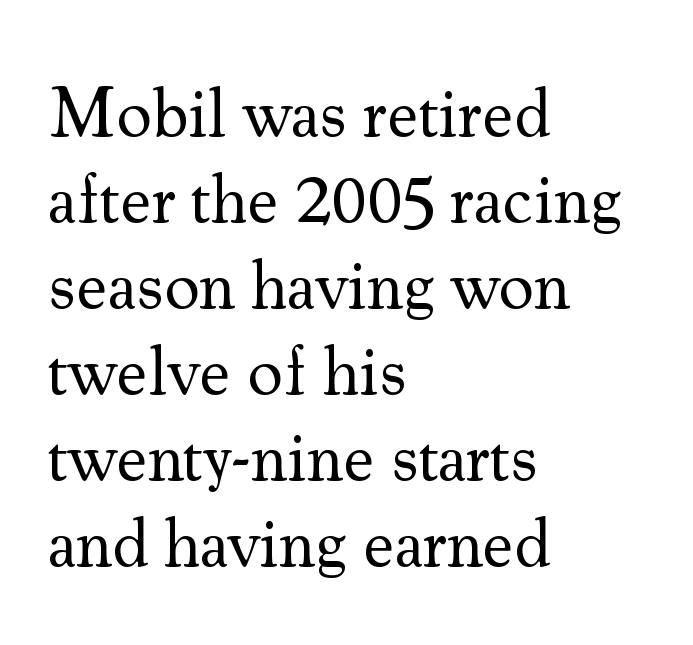
Spacing between characters is what you'd get straight out of the box. You could not count columns in this text — the font is proportionally spaced. Is the block centered? No — it sits flush against the left margin. Designer's note — italics off, roman on.
